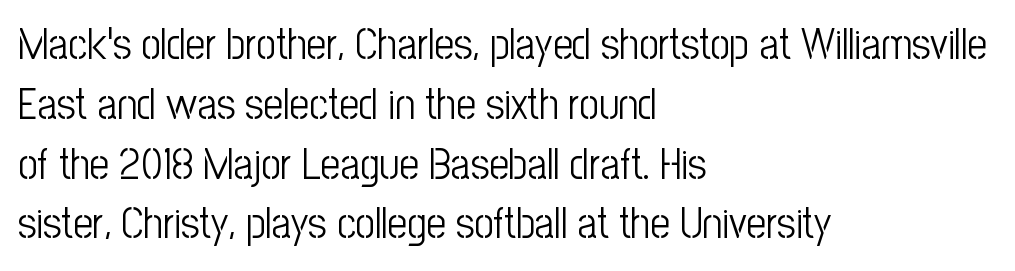
The image shows 43 px light, condensed sans-serif type, upright; set left-aligned, normal line spacing (1.39x), normal letter spacing, not underlined; low stroke contrast and a medium x-height.
